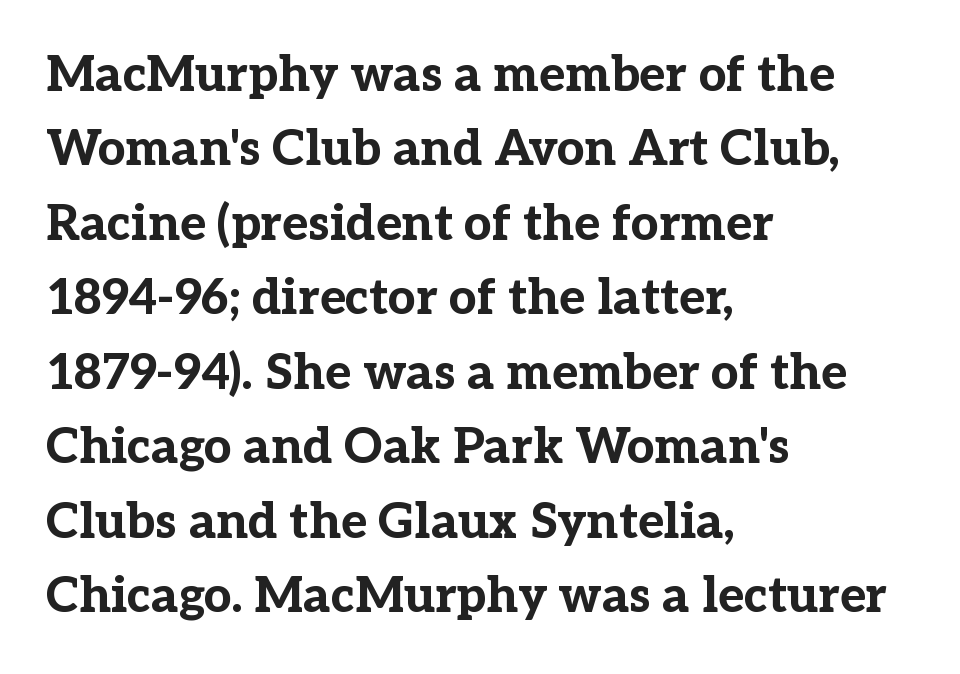
Short and long lines alike share a common starting point at left. Looks like regular typesetting: each glyph gets only the width it needs. Beneath every word, the page is bare. Glyph-to-glyph distance matches everyday printed text. Small tapered or slab feet sit at the stroke ends, so this counts as serif. Compared with an ordinary text face, these strokes are far heavier — a full bold.
